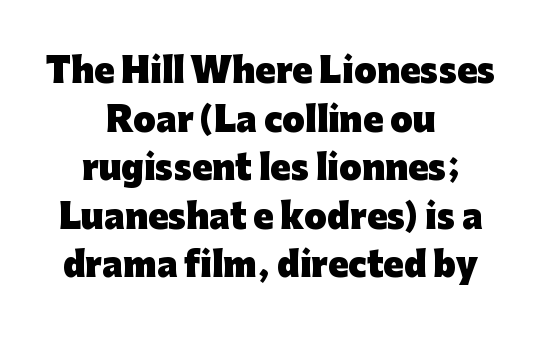
The image shows 33 px heavy sans-serif type, upright; set centered, normal line spacing (1.47x), normal letter spacing, not underlined; low stroke contrast and a medium x-height.
